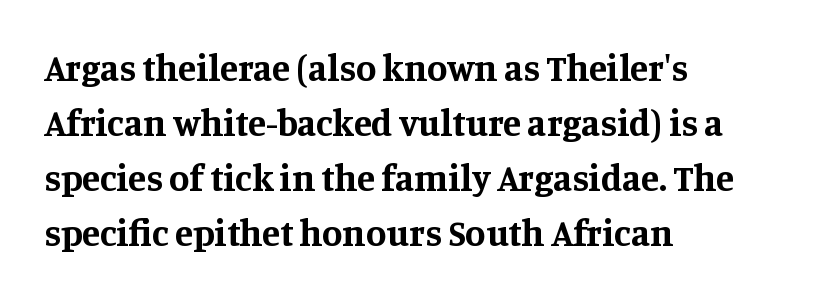
Q: Is the text bold? A: Yes.
Q: Is the text italic (slanted)? A: No, it is upright.
Q: Is the typeface a serif or a sans-serif typeface? A: Serif.
Q: Is the text underlined? A: No.
Q: How is the paragraph aligned? A: Left-aligned.
Q: Is the spacing between letters normal or unusually wide? A: Normal.
Q: Is the spacing between lines tight, normal or loose? A: Normal.
Q: Width (condensed, normal, or wide)? A: Normal.
Q: Stroke contrast? A: Medium.
Q: x-height? A: Large.
Q: Monospaced? A: No.
